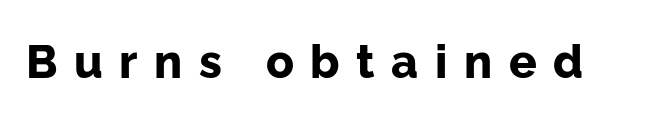
Q: Is the text bold? A: Yes.
Q: Is the text italic (slanted)? A: No, it is upright.
Q: Is the typeface a serif or a sans-serif typeface? A: Sans-serif.
Q: Is the text underlined? A: No.
Q: Is the spacing between letters normal or unusually wide? A: Unusually wide.
Q: Width (condensed, normal, or wide)? A: Normal.
Q: Stroke contrast? A: Low.
Q: x-height? A: Medium.
Q: Monospaced? A: No.
